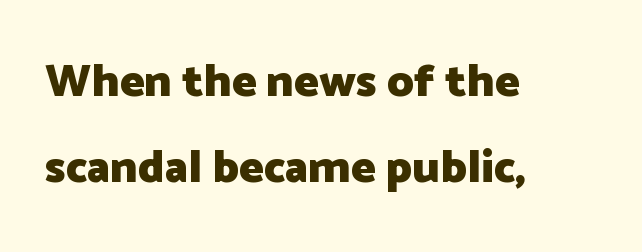
{"serif": "no", "italic": "no", "bold": "yes", "weight": "heavy", "width": "normal", "stroke_contrast": "low", "x_height": "medium", "monospaced": "no", "underline": "no", "align": "left", "line_spacing_ratio": 1.86, "letter_spacing": "normal", "letter_spacing_em": 0.0, "glyph_px": 46}
